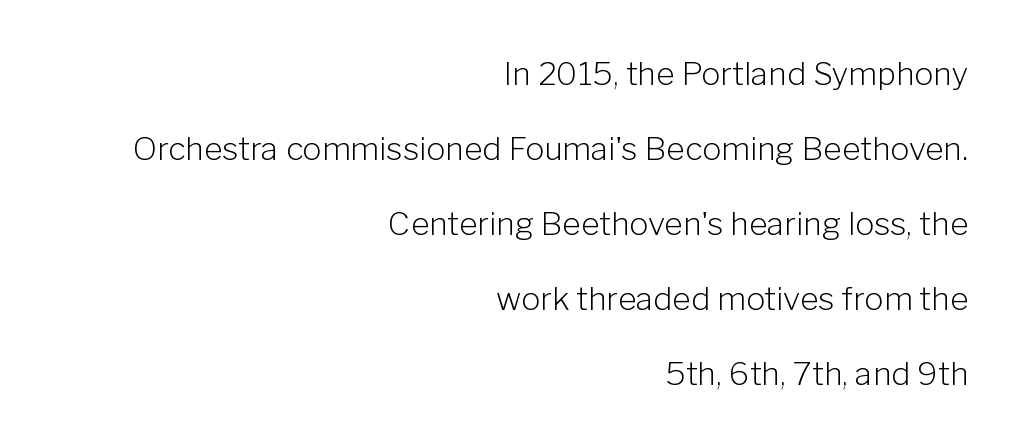
The image shows 32 px light sans-serif type, upright; set right-aligned, loose line spacing (2.34x), normal letter spacing, not underlined; low stroke contrast and a medium x-height.
